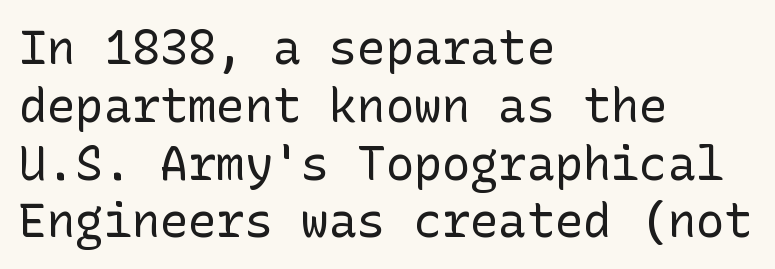
{"serif": "no", "italic": "no", "bold": "no", "weight": "regular", "width": "normal", "stroke_contrast": "low", "x_height": "medium", "underline": "no", "align": "left", "line_spacing_ratio": 1.23, "letter_spacing": "normal", "letter_spacing_em": 0.0, "glyph_px": 47}
